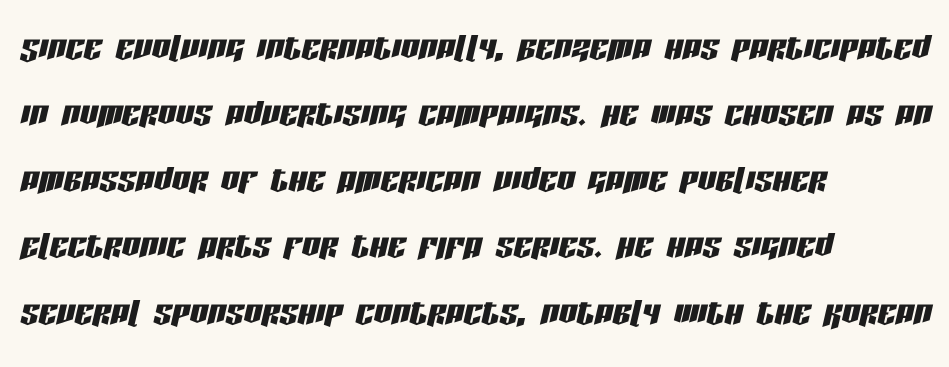
Has an underline been added? It has not. There is no visible air inserted between adjacent glyphs. The whole block is typeset with a tilt. Caption: multi-line text, flush left, ragged right. Note the varied advance widths — an 'i' is clearly narrower than an 'm'.
